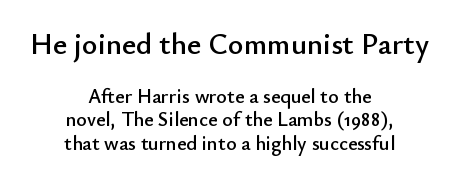
The image shows 30 px sans-serif type, upright; set centered, line spacing 1.17x, normal letter spacing, not underlined; the first (top) block is 1.5x larger; low stroke contrast and a small x-height.
